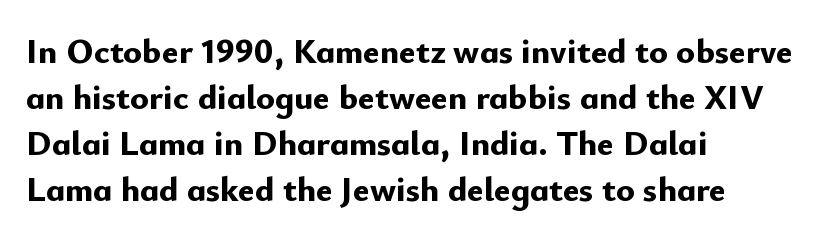
Regular leading. Underlining? Definitely not there. A student would call this left alignment; a typographer would say flush left, rag right. These lines are composed in type without serifs. Think of a printed novel: that variable character pitch is what you see here. When letters stand straight like this, we call the style roman or upright.
